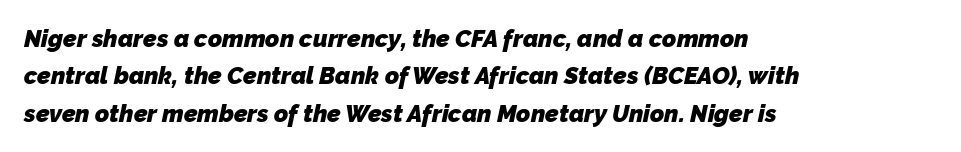
The image shows 24 px bold type; set left-aligned, normal line spacing (1.56x), normal letter spacing, not underlined.
